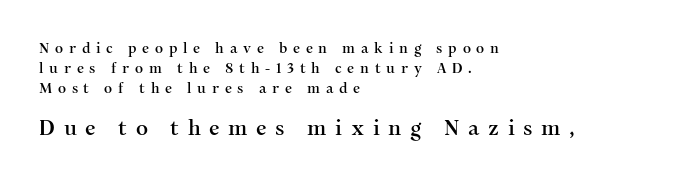
{"italic": "no", "underline": "no", "align": "left", "line_spacing": "normal", "line_spacing_ratio": 1.42, "letter_spacing": "wide", "letter_spacing_em": 0.41, "larger_block": "second", "size_ratio": 1.5, "glyph_px": 21}
